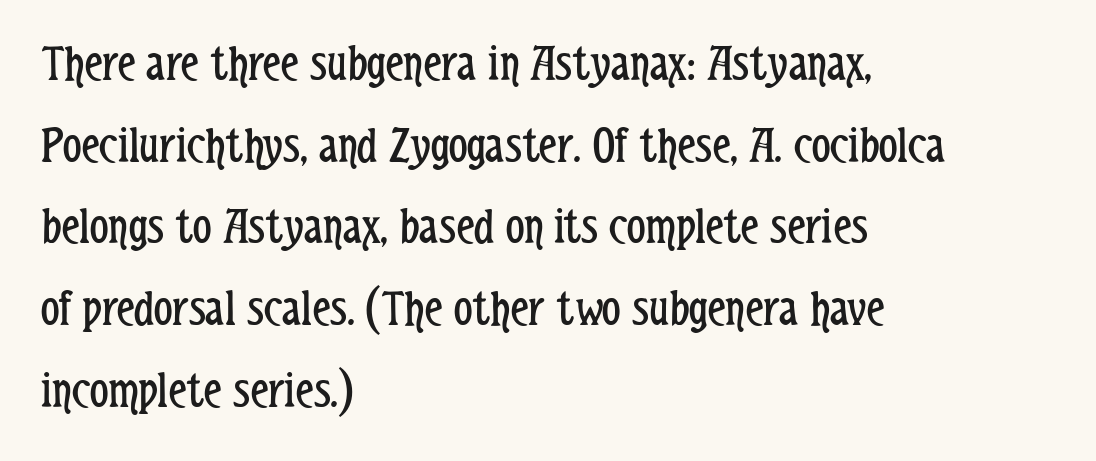
Q: Is the text bold? A: No.
Q: Is the text italic (slanted)? A: No, it is upright.
Q: Is the typeface a serif or a sans-serif typeface? A: Sans-serif.
Q: Is the text underlined? A: No.
Q: How is the paragraph aligned? A: Left-aligned.
Q: Is the spacing between letters normal or unusually wide? A: Normal.
Q: Is the spacing between lines tight, normal or loose? A: Normal.
Q: Width (condensed, normal, or wide)? A: Condensed.
Q: Stroke contrast? A: Low.
Q: x-height? A: Medium.
Q: Monospaced? A: No.
